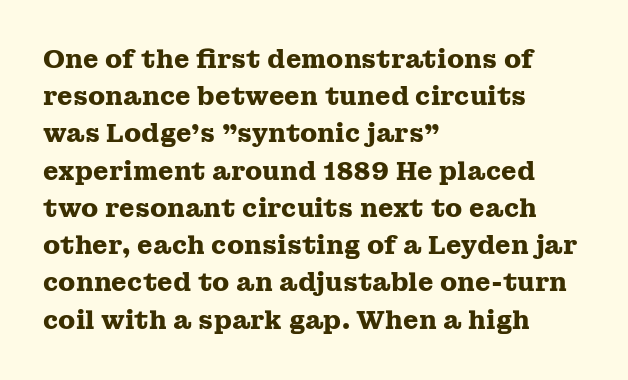
Q: Is the text bold? A: Yes.
Q: Is the text italic (slanted)? A: No, it is upright.
Q: Is the text underlined? A: No.
Q: How is the paragraph aligned? A: Left-aligned.
Q: Is the spacing between letters normal or unusually wide? A: Normal.
Q: Is the spacing between lines tight, normal or loose? A: Normal.
